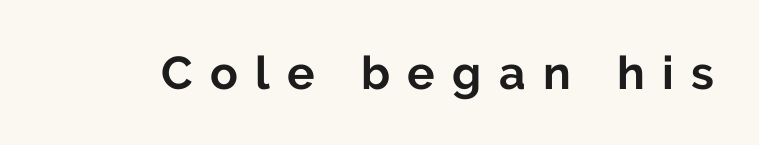
{"serif": "no", "italic": "no", "bold": "yes", "weight": "bold", "width": "normal", "stroke_contrast": "low", "x_height": "medium", "monospaced": "no", "underline": "no", "letter_spacing": "wide", "letter_spacing_em": 0.38, "glyph_px": 46}
